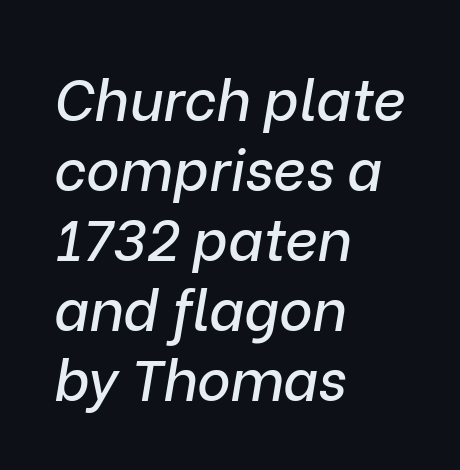
{"italic": "yes", "lean": "right", "slant_degrees": 9, "width": "normal", "stroke_contrast": "low", "x_height": "medium", "monospaced": "no", "underline": "no", "align": "left", "line_spacing_ratio": 1.23, "letter_spacing": "normal", "letter_spacing_em": 0.0, "glyph_px": 57}
